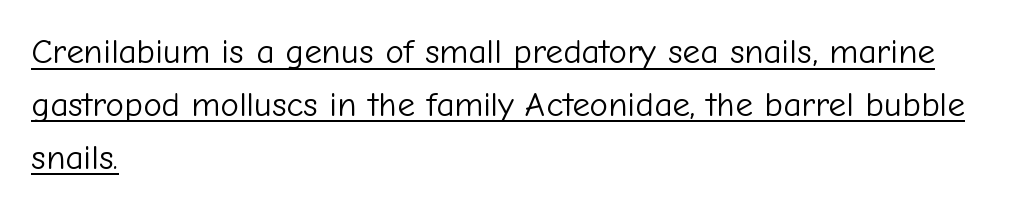
The image shows 35 px light sans-serif type, upright; set left-aligned, normal line spacing (1.51x), normal letter spacing, underlined; low stroke contrast and a medium x-height.
